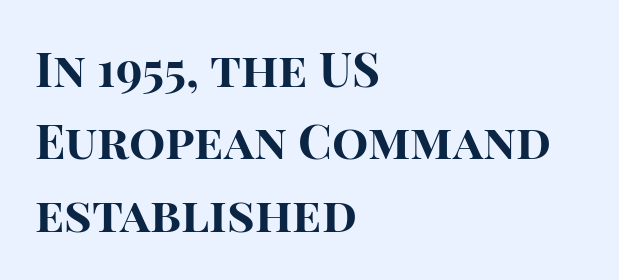
Q: Is the text bold? A: Yes.
Q: Is the text italic (slanted)? A: No, it is upright.
Q: Is the typeface a serif or a sans-serif typeface? A: Sans-serif.
Q: Is the text underlined? A: No.
Q: How is the paragraph aligned? A: Left-aligned.
Q: Is the spacing between letters normal or unusually wide? A: Normal.
Q: Is the spacing between lines tight, normal or loose? A: Normal.
Q: Width (condensed, normal, or wide)? A: Normal.
Q: Stroke contrast? A: High.
Q: x-height? A: Large.
Q: Monospaced? A: No.
